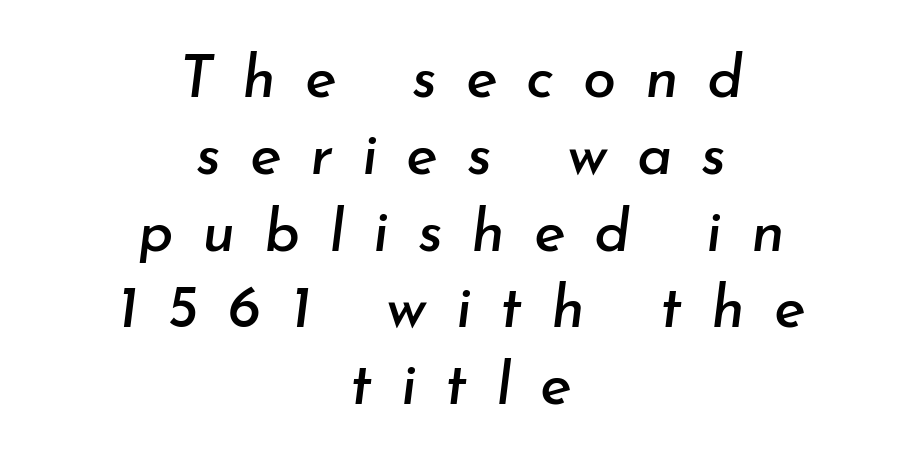
Proportional: the letters do not fall into vertical columns. The glyphs are unaccompanied by any horizontal stroke below them. Reading down the block, each line starts at a different indent, mirrored at its end. The lettering tilts uniformly, giving the passage an italic look. Quick note: interline space is typical.
